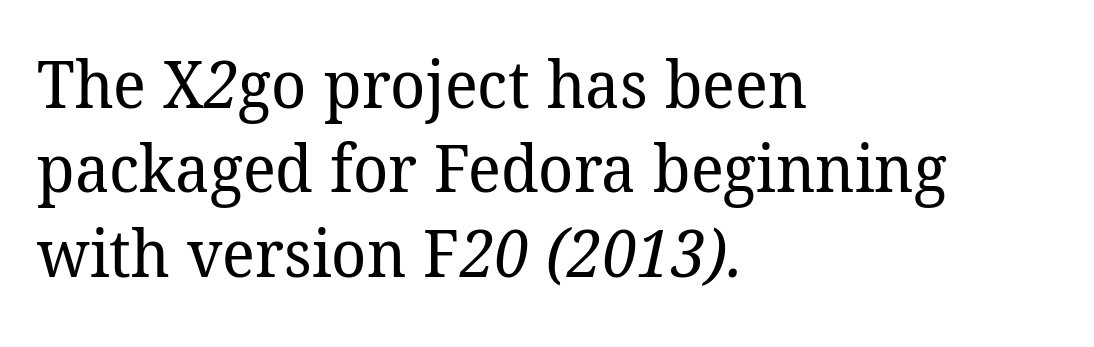
{"serif": "yes", "bold": "no", "weight": "regular", "width": "normal", "stroke_contrast": "low", "x_height": "medium", "monospaced": "no", "underline": "no", "align": "left", "line_spacing": "normal", "line_spacing_ratio": 1.28, "letter_spacing": "normal", "letter_spacing_em": 0.0, "glyph_px": 66}
